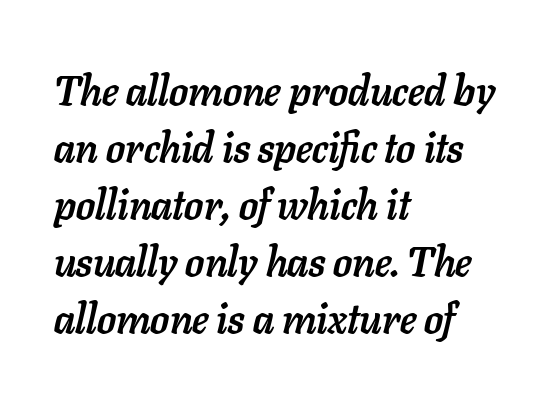
The image shows 41 px semibold type, italic (leaning right); set left-aligned, normal line spacing (1.39x), normal letter spacing, not underlined; low stroke contrast and a medium x-height.
